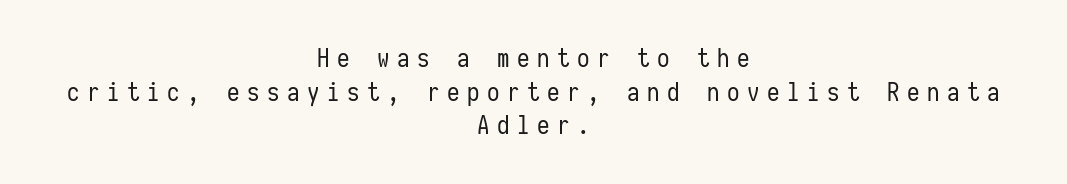
{"italic": "no", "bold": "no", "underline": "no", "align": "center", "line_spacing": "normal", "line_spacing_ratio": 1.35, "letter_spacing": "wide", "letter_spacing_em": 0.3, "glyph_px": 25}
